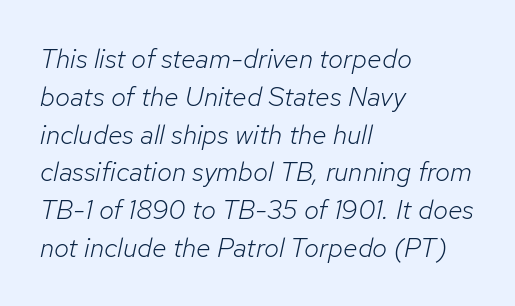
{"italic": "yes", "lean": "right", "slant_degrees": 12, "bold": "no", "underline": "no", "align": "left", "line_spacing": "normal", "line_spacing_ratio": 1.4, "letter_spacing": "normal", "letter_spacing_em": 0.0, "glyph_px": 27}
